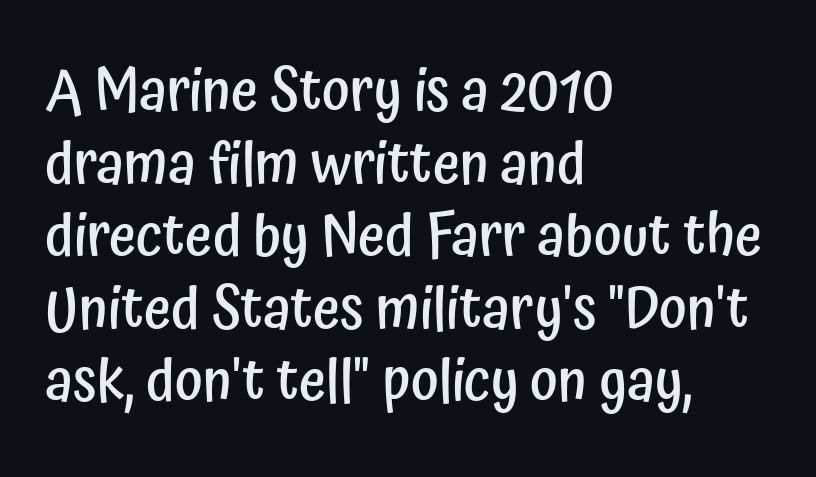
The image shows 59 px semibold, condensed sans-serif type, upright; set left-aligned, line spacing 1.23x, normal letter spacing, not underlined; low stroke contrast and a medium x-height.
